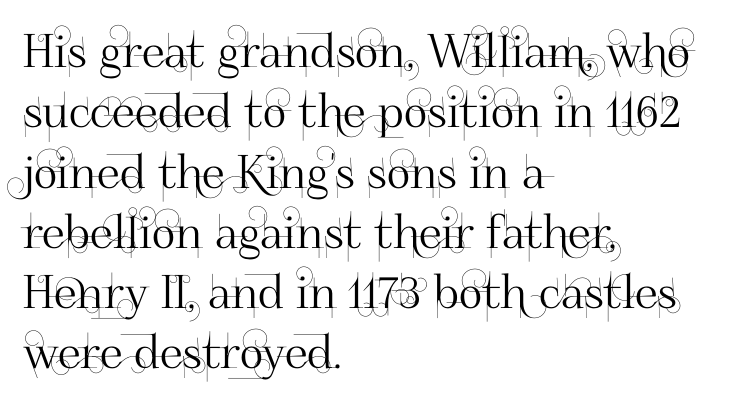
The image shows 46 px sans-serif type, upright; set left-aligned, normal line spacing (1.31x), normal letter spacing, not underlined; high stroke contrast and a small x-height.
